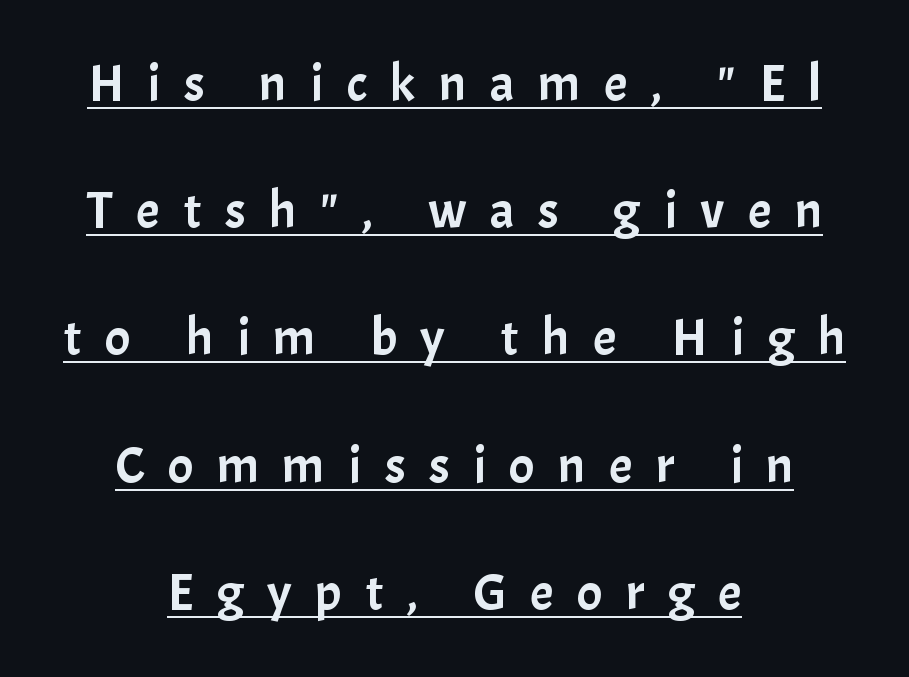
The image shows 53 px sans-serif type, upright; set centered, loose line spacing (2.4x), unusually wide letter spacing (+0.44 em), underlined; low stroke contrast and a medium x-height.
